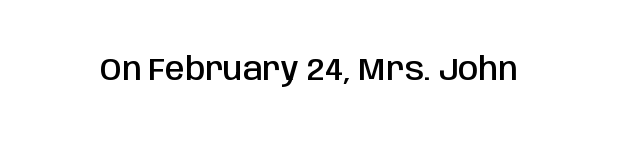
The image shows 32 px semibold, condensed sans-serif type, upright; set normal letter spacing, not underlined; low stroke contrast and a large x-height.
